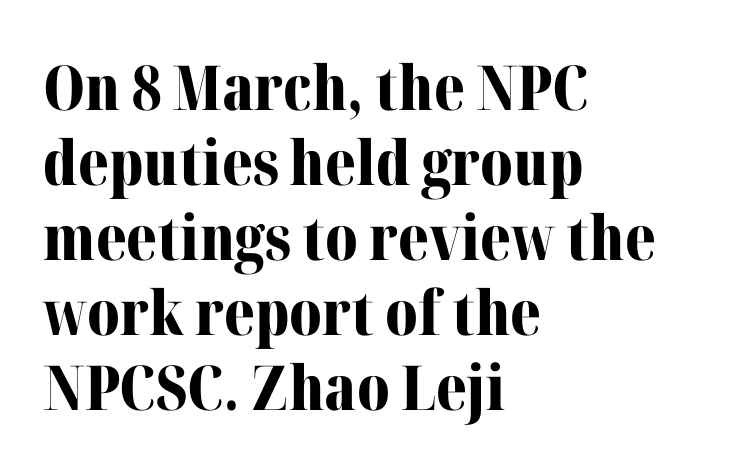
Q: Is the text bold? A: Yes.
Q: Is the text italic (slanted)? A: No, it is upright.
Q: Is the typeface a serif or a sans-serif typeface? A: Serif.
Q: Is the text underlined? A: No.
Q: How is the paragraph aligned? A: Left-aligned.
Q: Is the spacing between letters normal or unusually wide? A: Normal.
Q: Width (condensed, normal, or wide)? A: Normal.
Q: Stroke contrast? A: Medium.
Q: x-height? A: Medium.
Q: Monospaced? A: No.
